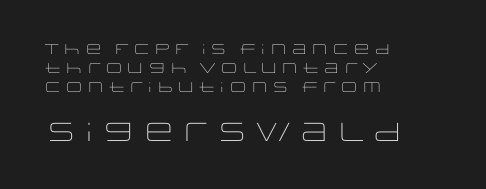
{"italic": "no", "bold": "no", "underline": "no", "align": "left", "line_spacing": "normal", "line_spacing_ratio": 1.36, "letter_spacing": "normal", "letter_spacing_em": 0.0, "larger_block": "second", "size_ratio": 1.86, "glyph_px": 26}
